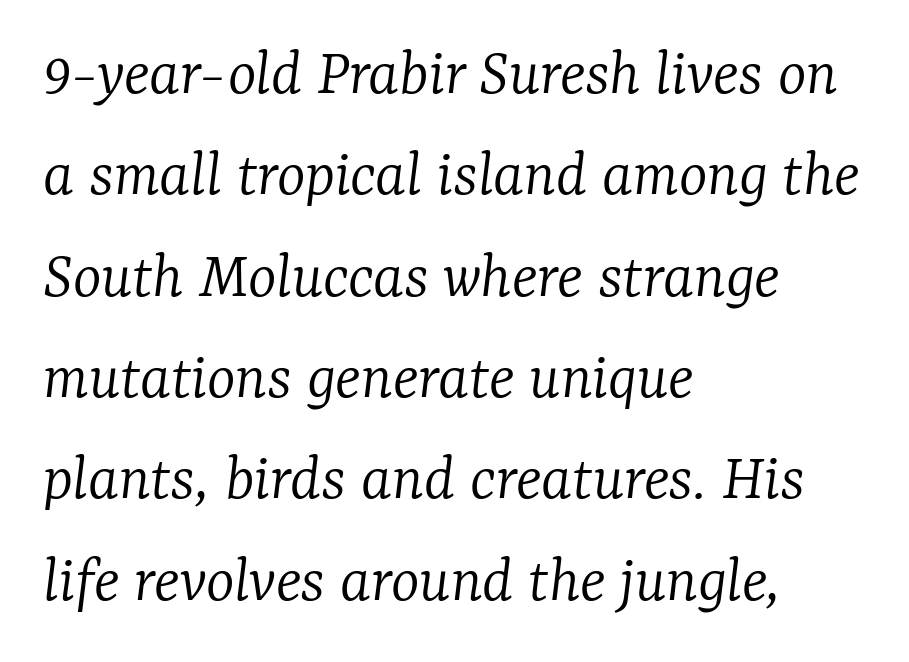
The string is rendered with underlining switched off. The space between consecutive lines is moderate. The passage shown is typed in a proportional face where columns would drift. Style check: oblique.
